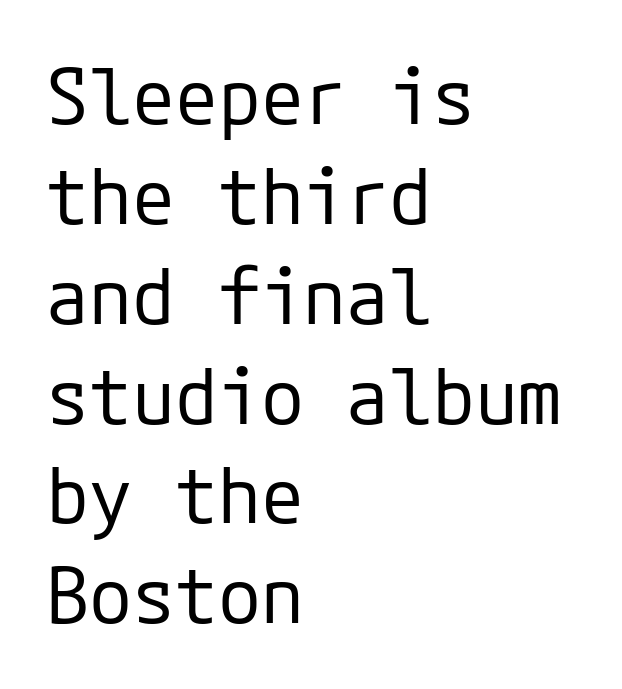
Q: Is the text bold? A: No.
Q: Is the text italic (slanted)? A: No, it is upright.
Q: Is the typeface a serif or a sans-serif typeface? A: Sans-serif.
Q: Is the text underlined? A: No.
Q: How is the paragraph aligned? A: Left-aligned.
Q: Is the spacing between letters normal or unusually wide? A: Normal.
Q: Is the spacing between lines tight, normal or loose? A: Normal.
Q: Width (condensed, normal, or wide)? A: Normal.
Q: Stroke contrast? A: Low.
Q: x-height? A: Medium.
